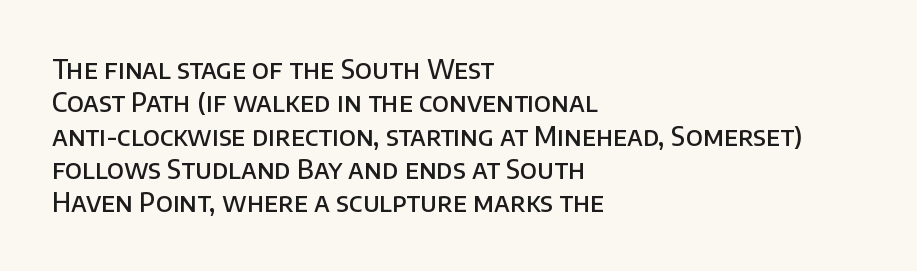
Q: Is the text bold? A: Semi-bold.
Q: Is the text italic (slanted)? A: No, it is upright.
Q: Is the text underlined? A: No.
Q: How is the paragraph aligned? A: Left-aligned.
Q: Is the spacing between letters normal or unusually wide? A: Normal.
Q: Is the spacing between lines tight, normal or loose? A: Normal.
